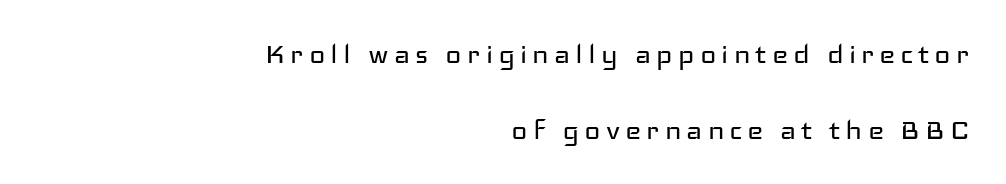
Q: Is the text bold? A: No.
Q: Is the text italic (slanted)? A: No, it is upright.
Q: Is the typeface a serif or a sans-serif typeface? A: Sans-serif.
Q: Is the text underlined? A: No.
Q: How is the paragraph aligned? A: Right-aligned.
Q: Is the spacing between lines tight, normal or loose? A: Loose.
Q: Width (condensed, normal, or wide)? A: Wide.
Q: Stroke contrast? A: Low.
Q: x-height? A: Medium.
Q: Monospaced? A: No.
